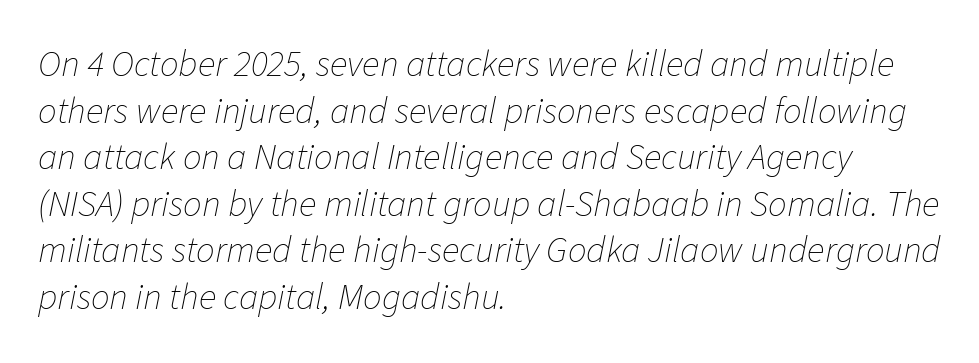
The image shows 37 px thin type, italic (leaning right); set left-aligned, normal line spacing (1.26x), normal letter spacing, not underlined; low stroke contrast and a medium x-height.
